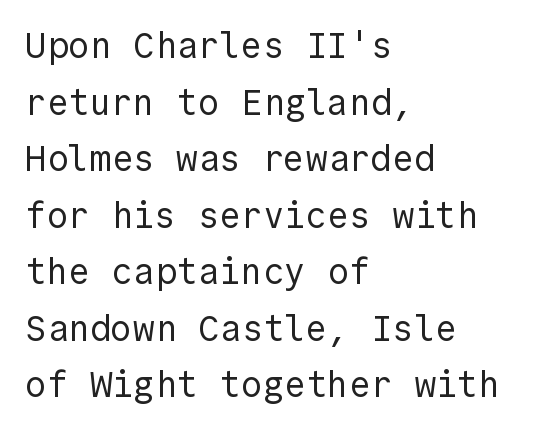
The type is set solid horizontally, with unmodified tracking. In CSS terms this would be text-align: left. Posture: vertical. Counters stay open thanks to moderate or lighter strokes. The letters carry no serifs — their stems end cleanly without finishing strokes. The designer left line spacing at the default.
